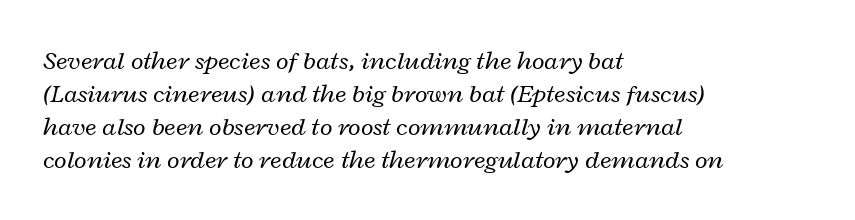
Q: Is the text bold? A: No.
Q: Is the text italic (slanted)? A: Yes, it leans right by about 12 degrees.
Q: Is the text underlined? A: No.
Q: How is the paragraph aligned? A: Left-aligned.
Q: Is the spacing between letters normal or unusually wide? A: Normal.
Q: Is the spacing between lines tight, normal or loose? A: Normal.
